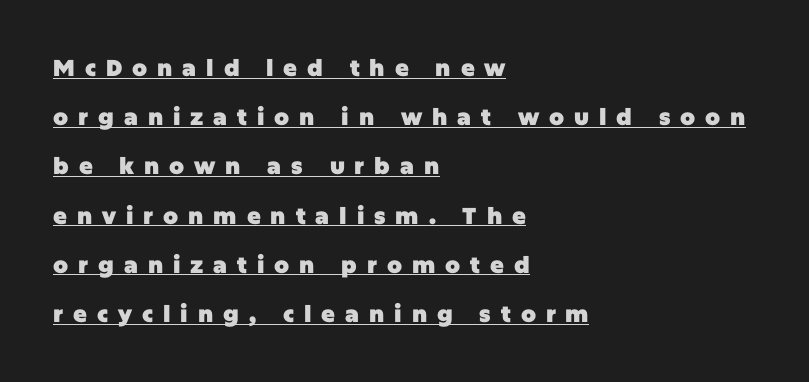
The image shows 23 px bold type, upright; set left-aligned, loose line spacing (2.14x), unusually wide letter spacing (+0.43 em), underlined.
